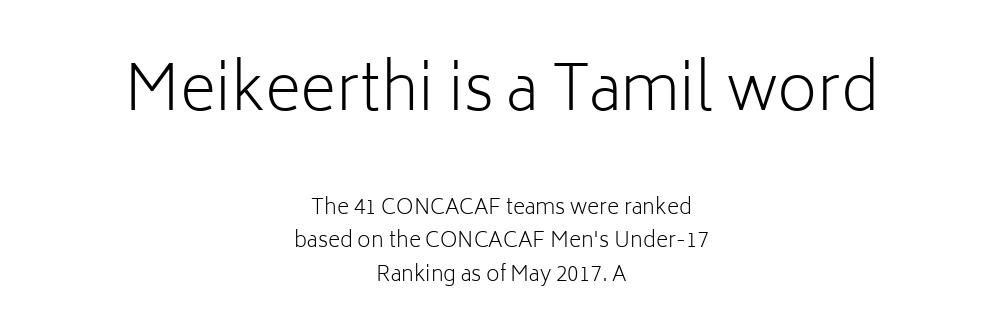
The image shows 62 px light sans-serif type, upright; set centered, normal line spacing (1.6x), normal letter spacing, not underlined; the first (top) block is 2.95x larger; low stroke contrast and a medium x-height.
